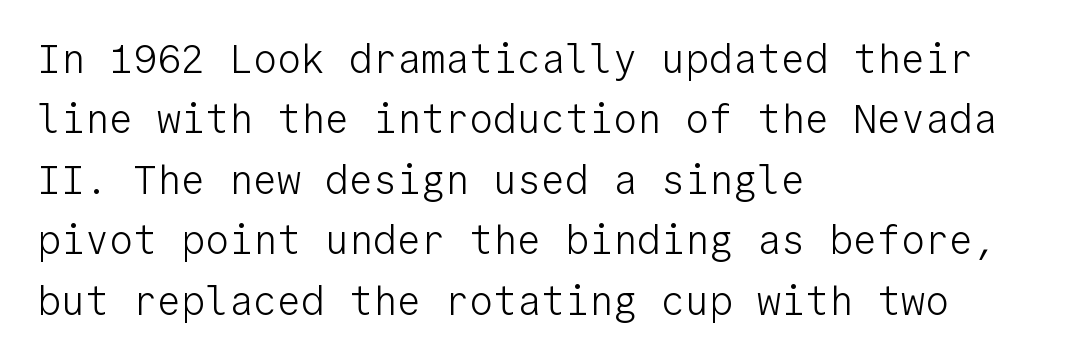
Q: Is the text bold? A: No.
Q: Is the text italic (slanted)? A: No, it is upright.
Q: Is the typeface a serif or a sans-serif typeface? A: Sans-serif.
Q: Is the text underlined? A: No.
Q: How is the paragraph aligned? A: Left-aligned.
Q: Is the spacing between letters normal or unusually wide? A: Normal.
Q: Is the spacing between lines tight, normal or loose? A: Normal.
Q: Width (condensed, normal, or wide)? A: Normal.
Q: Stroke contrast? A: Low.
Q: x-height? A: Medium.
Q: Monospaced? A: Yes.
